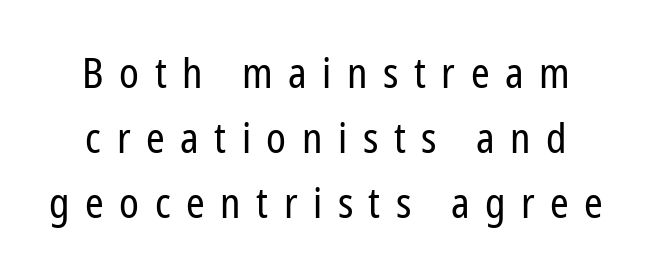
{"serif": "no", "italic": "no", "bold": "no", "weight": "regular", "width": "condensed", "stroke_contrast": "low", "x_height": "medium", "monospaced": "no", "underline": "no", "line_spacing": "normal", "line_spacing_ratio": 1.55, "letter_spacing": "wide", "letter_spacing_em": 0.37, "glyph_px": 42}
